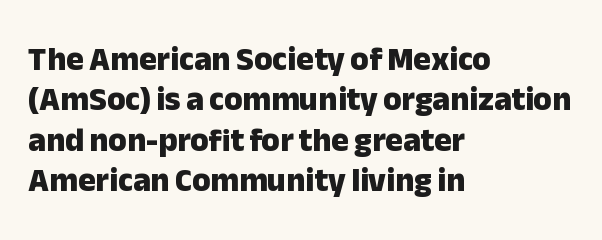
The image shows 33 px heavy sans-serif type, upright; set left-aligned, line spacing 1.22x, normal letter spacing, not underlined; low stroke contrast and a medium x-height.
